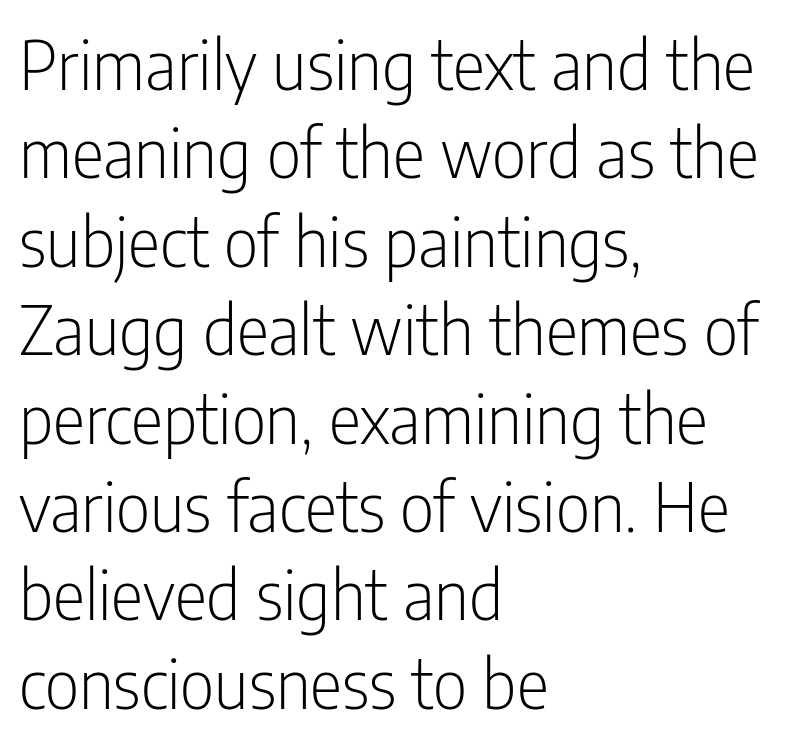
{"serif": "no", "italic": "no", "bold": "no", "weight": "light", "width": "condensed", "stroke_contrast": "low", "x_height": "medium", "monospaced": "no", "underline": "no", "align": "left", "line_spacing": "normal", "line_spacing_ratio": 1.3, "letter_spacing": "normal", "letter_spacing_em": 0.0, "glyph_px": 68}
